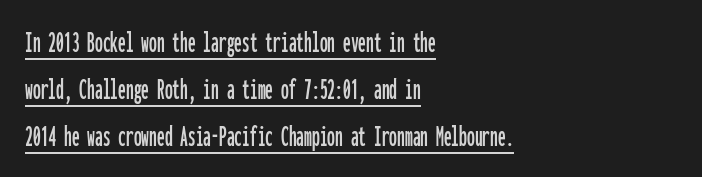
Q: Is the text italic (slanted)? A: No, it is upright.
Q: Is the typeface a serif or a sans-serif typeface? A: Sans-serif.
Q: Is the text underlined? A: Yes.
Q: How is the paragraph aligned? A: Left-aligned.
Q: Is the spacing between letters normal or unusually wide? A: Normal.
Q: Is the spacing between lines tight, normal or loose? A: Normal.
Q: Width (condensed, normal, or wide)? A: Condensed.
Q: Stroke contrast? A: Low.
Q: x-height? A: Medium.
Q: Monospaced? A: Yes.
